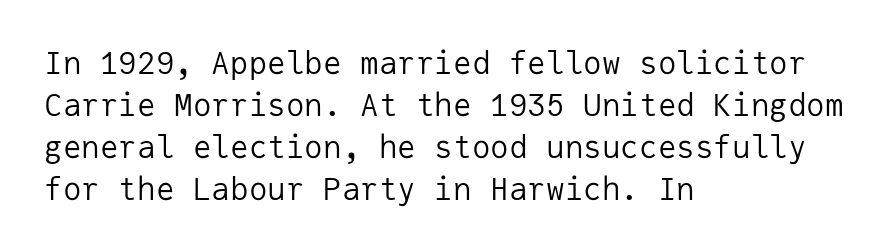
Weight: regular or lighter. Glyph-to-glyph distance matches everyday printed text. The characters display no serif detailing; their extremities are plain. These lines were composed using upright roman letters. Compared with typical paragraphs, the rows here are spaced about the same.
